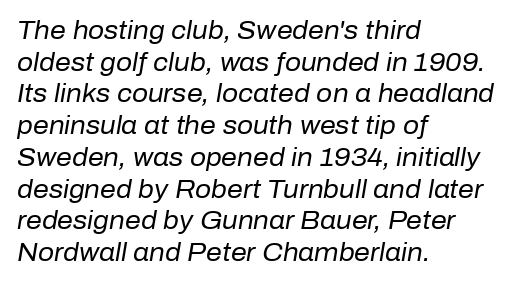
A typesetter would mark this as italic. Weight class: somewhere from thin through regular. Short and long lines alike share a common starting point at left. The line texture is even and compact thanks to regular tracking. A bare baseline throughout the passage. If you measured baseline to baseline, you'd find a middling distance.
